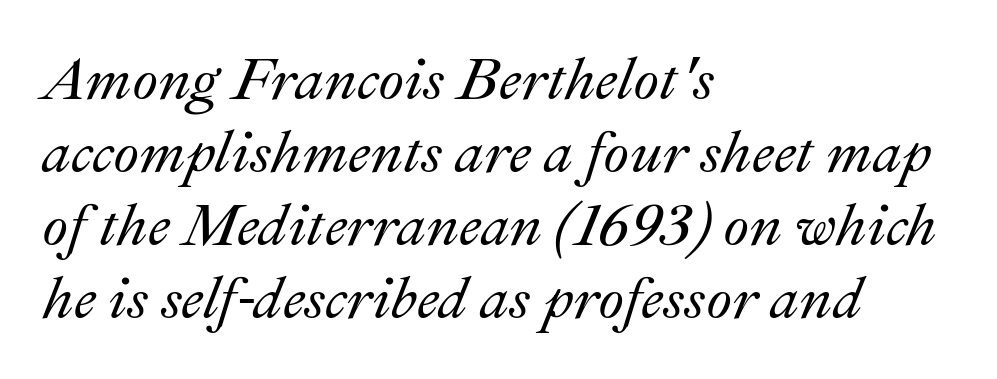
The image shows 59 px text type, italic (leaning right); set left-aligned, line spacing 1.24x, normal letter spacing, not underlined; medium stroke contrast and a small x-height.
